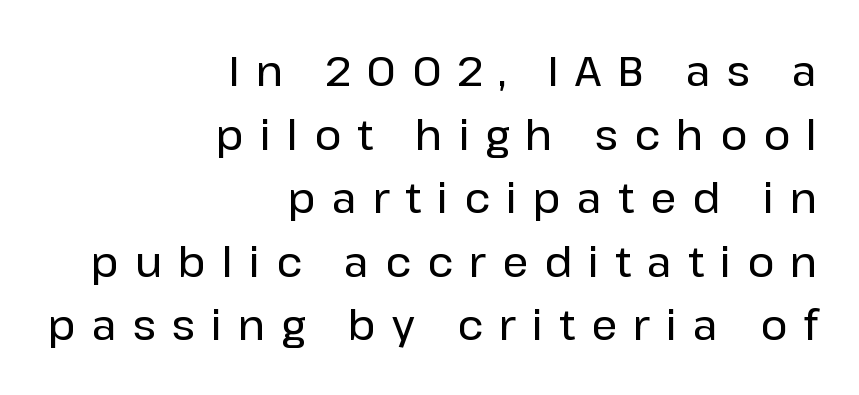
What stands out about the letter spacing? Its width — letters are far apart. Look at the bottom of the vertical strokes: they stop flat, with no serifs. The typography opts for an upright posture over an oblique one. The typesetter chose a ragged-left arrangement here. The baseline area is clear.
